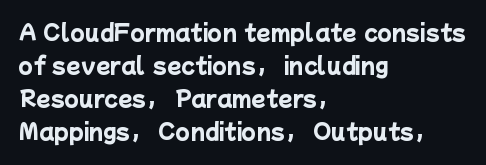
Compared with a centered layout, this one pins lines to the left instead. Letter spacing: default. Type without underlining. Heavy-handed strokes throughout: this text is bold. Students, observe: this is what conventionally led text looks like.
